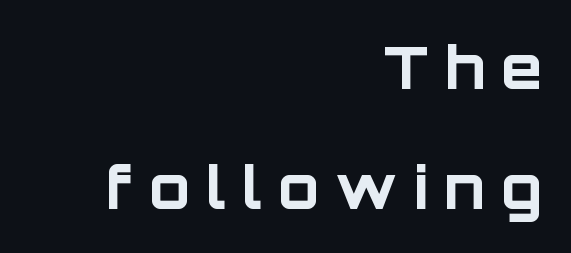
The image shows 59 px bold sans-serif type, upright; set right-aligned, loose line spacing (2.03x), unusually wide letter spacing (+0.28 em), not underlined; low stroke contrast and a large x-height.
